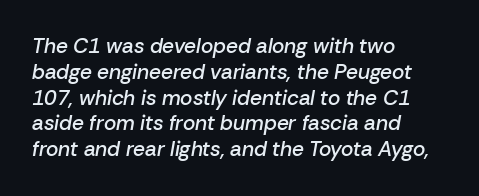
Stroke thickness is moderately raised; the sample reads as semibold. Letters rest on an invisible, unmarked baseline. The rendering anchors every line to the left-hand side. This sample uses an oblique cut, with every glyph tilted off the vertical.
